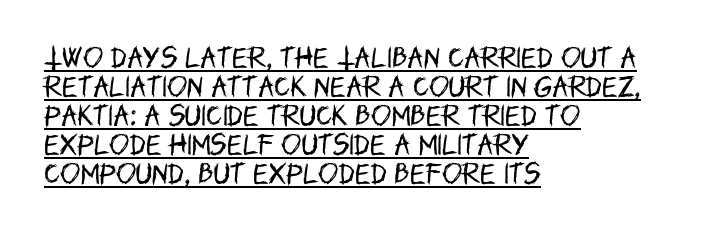
The image shows 24 px text type, upright; set left-aligned, line spacing 1.21x, normal letter spacing, underlined.
